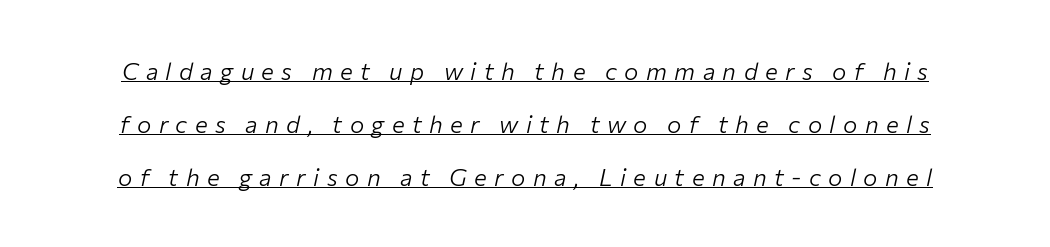
{"italic": "yes", "lean": "right", "slant_degrees": 12, "bold": "no", "underline": "yes", "line_spacing": "loose", "line_spacing_ratio": 2.21, "letter_spacing": "wide", "letter_spacing_em": 0.31, "glyph_px": 24}
